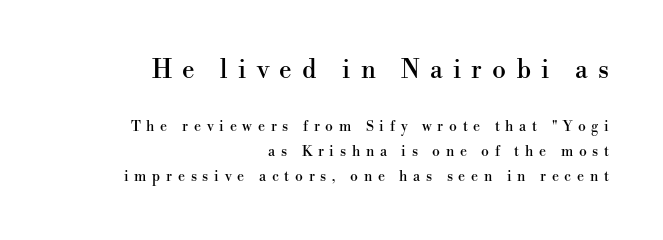
Q: Is the text italic (slanted)? A: No, it is upright.
Q: Is the text underlined? A: No.
Q: How is the paragraph aligned? A: Right-aligned.
Q: Is the spacing between letters normal or unusually wide? A: Unusually wide.
Q: Which block of text is set in a larger size, the first (top) or the second (bottom)? A: The first (top) one.
